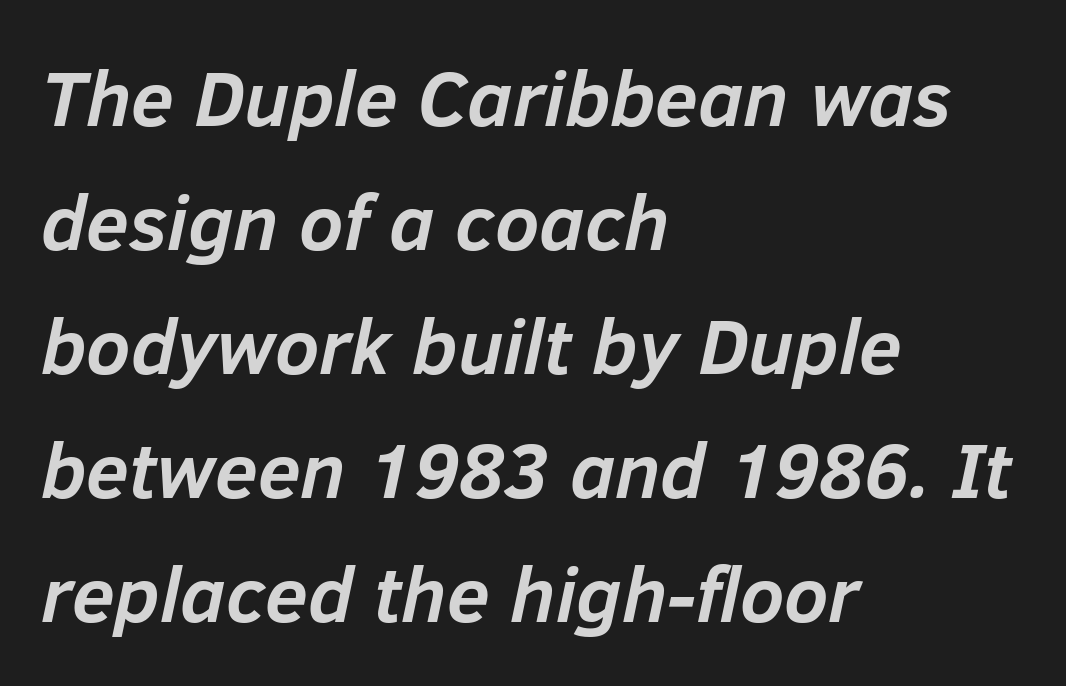
The image shows 78 px semibold type, italic (leaning right); set left-aligned, normal line spacing (1.59x), normal letter spacing, not underlined; low stroke contrast and a medium x-height.
